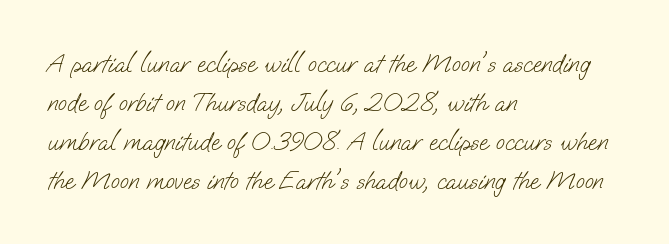
{"bold": "no", "underline": "no", "align": "left", "line_spacing": "normal", "line_spacing_ratio": 1.5, "letter_spacing": "normal", "letter_spacing_em": 0.0, "glyph_px": 26}
